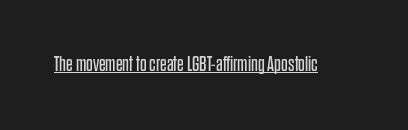
Q: Is the text bold? A: No.
Q: Is the text italic (slanted)? A: No, it is upright.
Q: Is the text underlined? A: Yes.
Q: Is the spacing between letters normal or unusually wide? A: Normal.
